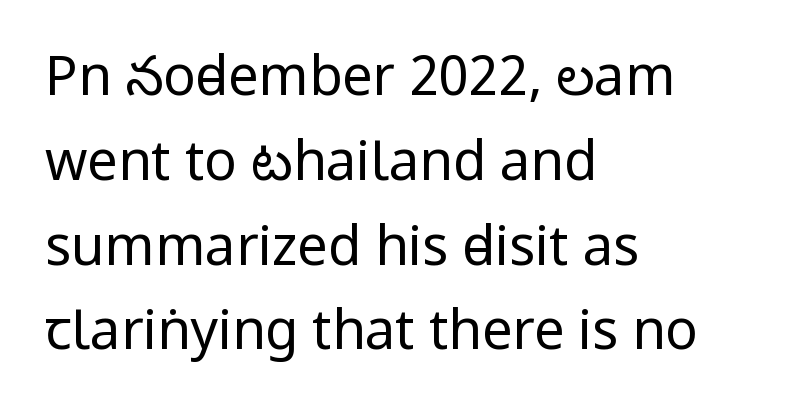
{"serif": "no", "italic": "no", "bold": "no", "weight": "regular", "width": "condensed", "stroke_contrast": "low", "x_height": "large", "monospaced": "no", "underline": "no", "align": "left", "line_spacing": "normal", "line_spacing_ratio": 1.57, "letter_spacing": "normal", "letter_spacing_em": 0.0, "glyph_px": 54}
